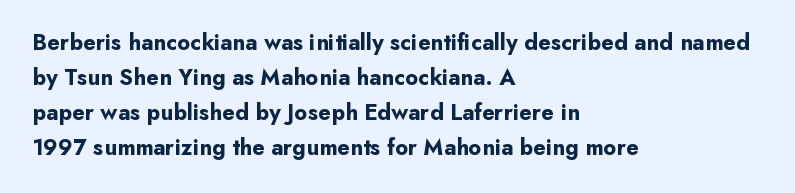
{"italic": "no", "bold": "yes", "underline": "no", "align": "left", "line_spacing": "normal", "line_spacing_ratio": 1.52, "letter_spacing": "normal", "letter_spacing_em": 0.0, "glyph_px": 23}
